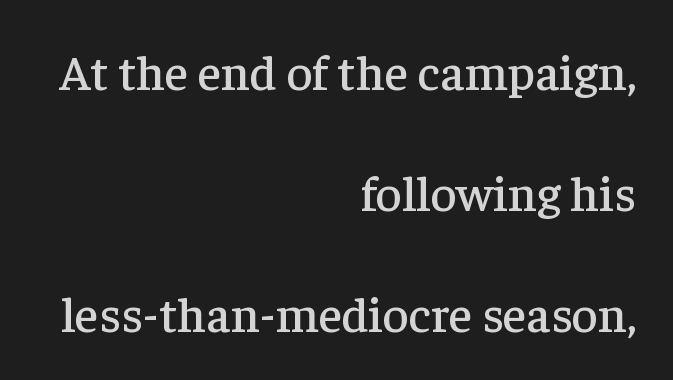
{"serif": "yes", "italic": "no", "width": "normal", "stroke_contrast": "low", "x_height": "medium", "monospaced": "no", "underline": "no", "align": "right", "line_spacing": "loose", "line_spacing_ratio": 2.42, "letter_spacing": "normal", "letter_spacing_em": 0.0, "glyph_px": 50}
